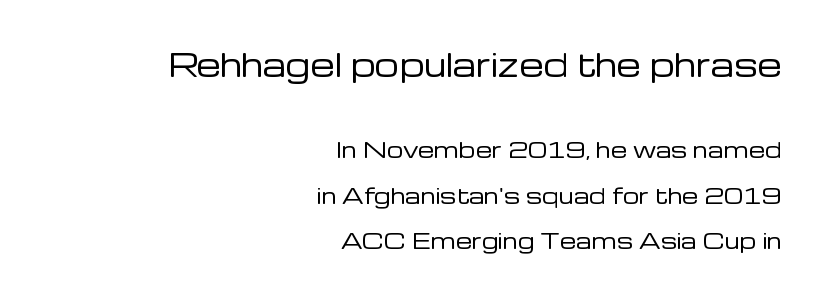
Q: Is the text bold? A: No.
Q: Is the text italic (slanted)? A: No, it is upright.
Q: Is the typeface a serif or a sans-serif typeface? A: Sans-serif.
Q: Is the text underlined? A: No.
Q: How is the paragraph aligned? A: Right-aligned.
Q: Is the spacing between letters normal or unusually wide? A: Normal.
Q: Is the spacing between lines tight, normal or loose? A: Loose.
Q: Which block of text is set in a larger size, the first (top) or the second (bottom)? A: The first (top) one.
Q: Width (condensed, normal, or wide)? A: Normal.
Q: Stroke contrast? A: Low.
Q: x-height? A: Medium.
Q: Monospaced? A: No.
